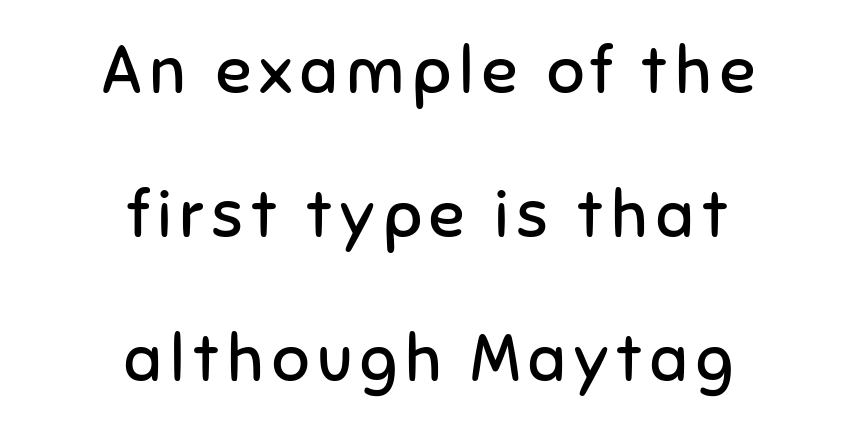
Q: Is the text bold? A: No.
Q: Is the text italic (slanted)? A: No, it is upright.
Q: Is the typeface a serif or a sans-serif typeface? A: Sans-serif.
Q: Is the text underlined? A: No.
Q: How is the paragraph aligned? A: Centered.
Q: Is the spacing between lines tight, normal or loose? A: Loose.
Q: Width (condensed, normal, or wide)? A: Normal.
Q: Stroke contrast? A: Low.
Q: x-height? A: Medium.
Q: Monospaced? A: No.
